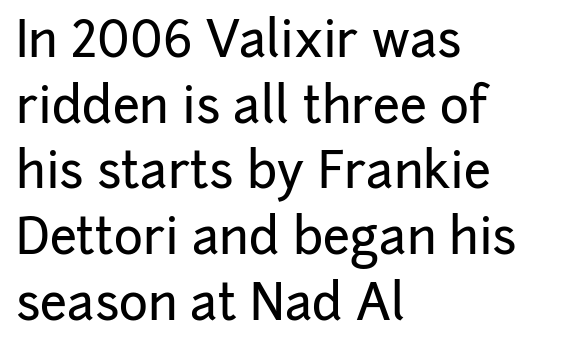
The image shows 49 px sans-serif type, upright; set left-aligned, normal line spacing (1.34x), normal letter spacing, not underlined; low stroke contrast and a medium x-height.
